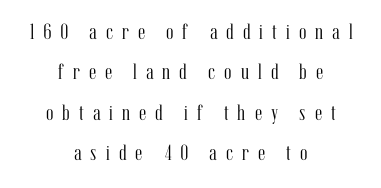
The image shows 22 px text type, upright; set centered, line spacing 1.84x, unusually wide letter spacing (+0.41 em), not underlined.
